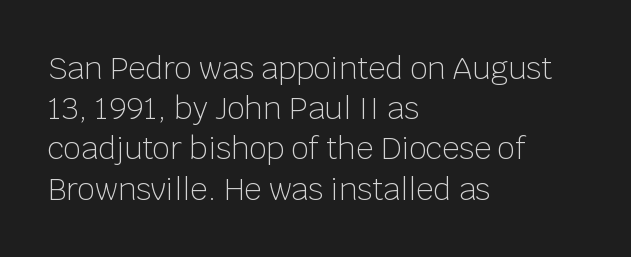
{"serif": "no", "italic": "no", "bold": "no", "weight": "light", "width": "normal", "stroke_contrast": "low", "x_height": "large", "monospaced": "no", "underline": "no", "align": "left", "line_spacing": "normal", "line_spacing_ratio": 1.34, "letter_spacing": "normal", "letter_spacing_em": 0.0, "glyph_px": 30}
